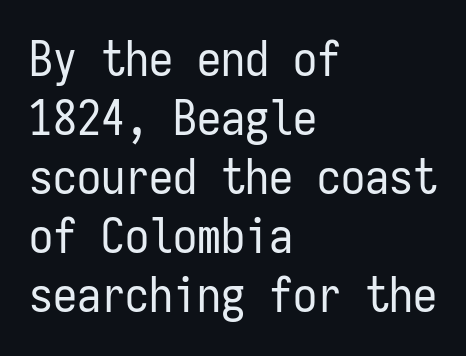
The image shows 48 px regular-weight, condensed sans-serif type, upright, monospaced; set left-aligned, line spacing 1.23x, normal letter spacing, not underlined; low stroke contrast and a medium x-height.
